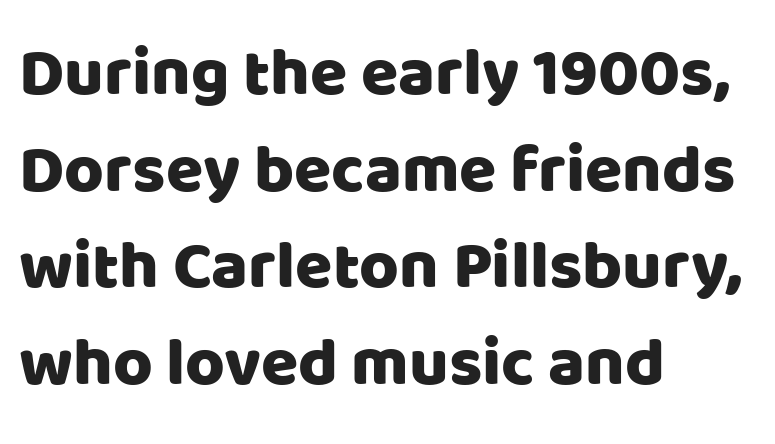
Q: Is the text italic (slanted)? A: No, it is upright.
Q: Is the typeface a serif or a sans-serif typeface? A: Sans-serif.
Q: Is the text underlined? A: No.
Q: How is the paragraph aligned? A: Left-aligned.
Q: Is the spacing between letters normal or unusually wide? A: Normal.
Q: Is the spacing between lines tight, normal or loose? A: Normal.
Q: Width (condensed, normal, or wide)? A: Normal.
Q: Stroke contrast? A: Low.
Q: x-height? A: Large.
Q: Monospaced? A: No.
